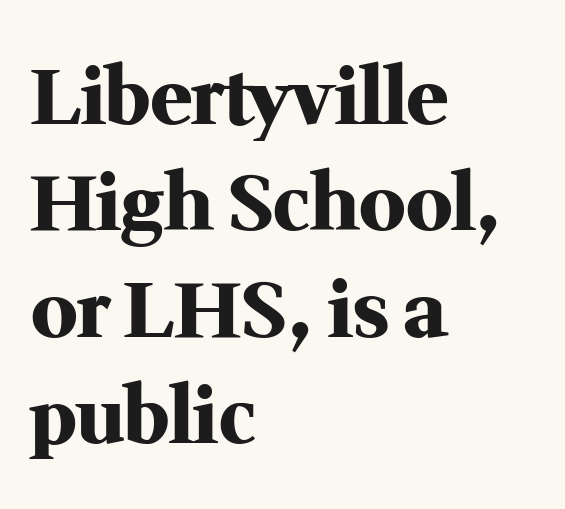
Q: Is the text bold? A: Yes.
Q: Is the text italic (slanted)? A: No, it is upright.
Q: Is the typeface a serif or a sans-serif typeface? A: Serif.
Q: Is the text underlined? A: No.
Q: How is the paragraph aligned? A: Left-aligned.
Q: Is the spacing between letters normal or unusually wide? A: Normal.
Q: Is the spacing between lines tight, normal or loose? A: Normal.
Q: Width (condensed, normal, or wide)? A: Normal.
Q: Stroke contrast? A: Medium.
Q: x-height? A: Medium.
Q: Monospaced? A: No.
